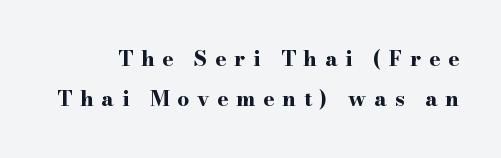
{"italic": "no", "bold": "yes", "underline": "no", "line_spacing": "loose", "line_spacing_ratio": 1.91, "letter_spacing": "wide", "letter_spacing_em": 0.37, "glyph_px": 21}
